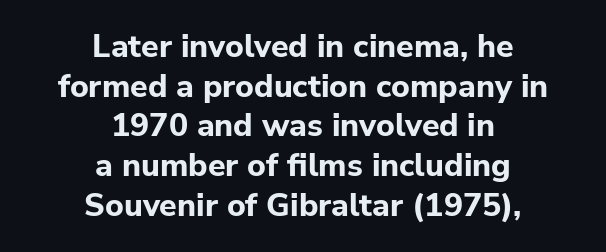
The image shows 32 px bold sans-serif type, upright; set centered, line spacing 1.24x, normal letter spacing, not underlined; low stroke contrast and a medium x-height.
